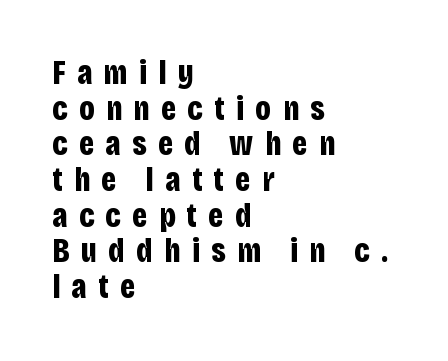
The image shows 34 px bold, condensed sans-serif type, upright; set left-aligned, tight line spacing (1.05x), unusually wide letter spacing (+0.33 em), not underlined; low stroke contrast and a large x-height.
